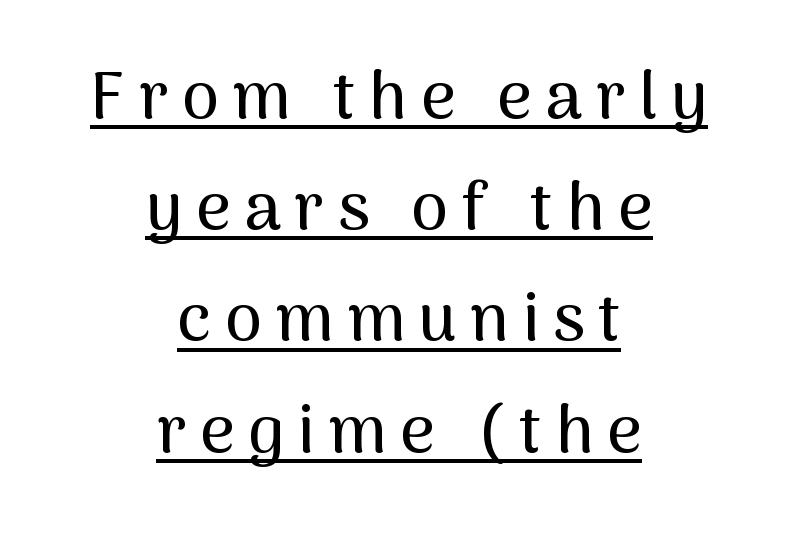
{"serif": "no", "italic": "no", "width": "normal", "stroke_contrast": "medium", "x_height": "medium", "monospaced": "no", "underline": "yes", "align": "center", "line_spacing": "normal", "line_spacing_ratio": 1.66, "letter_spacing": "wide", "letter_spacing_em": 0.2, "glyph_px": 67}
